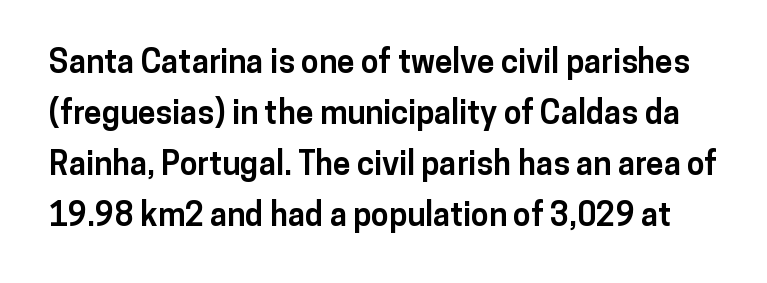
Its strokes are broad and dark, the hallmark of bold type. No extra tracking has been applied to these lines. A typesetter would call this proportional, since set widths differ per character. The gap between lines stays unmarked. Does the leading feel generous? No, just average.
